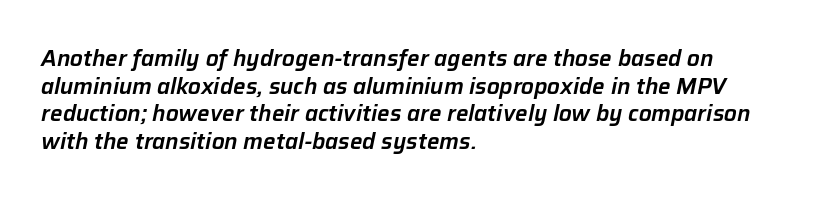
This sample is left-justified, so line endings fall wherever the words run out. The words here are not underlined. This sample uses an oblique cut, with every glyph tilted off the vertical. Quick note: interline space is typical. Spacing between characters is what you'd get straight out of the box.
